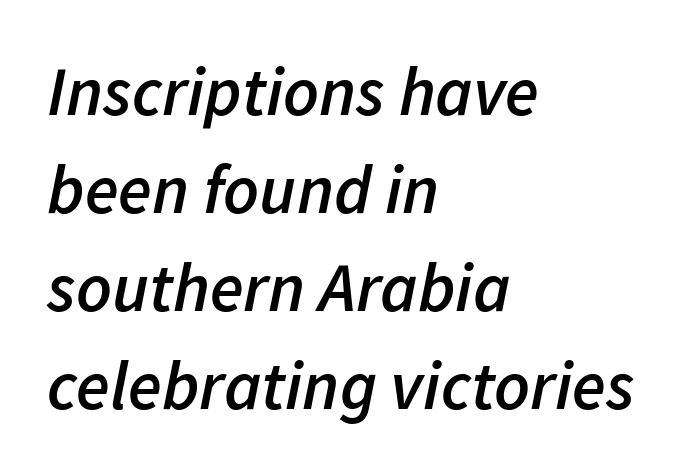
Q: Is the text bold? A: Semi-bold.
Q: Is the text italic (slanted)? A: Yes, it leans right by about 11 degrees.
Q: Is the text underlined? A: No.
Q: How is the paragraph aligned? A: Left-aligned.
Q: Is the spacing between letters normal or unusually wide? A: Normal.
Q: Is the spacing between lines tight, normal or loose? A: Normal.
Q: Width (condensed, normal, or wide)? A: Normal.
Q: Stroke contrast? A: Low.
Q: x-height? A: Medium.
Q: Monospaced? A: No.
